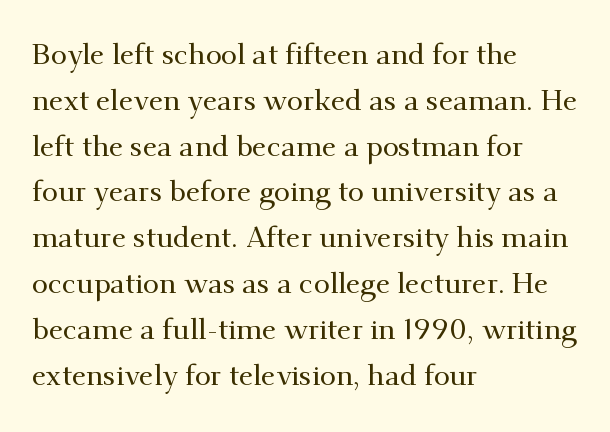
{"serif": "yes", "italic": "no", "width": "normal", "stroke_contrast": "medium", "x_height": "small", "monospaced": "no", "underline": "no", "align": "left", "line_spacing": "normal", "line_spacing_ratio": 1.58, "letter_spacing": "normal", "letter_spacing_em": 0.0, "glyph_px": 29}
